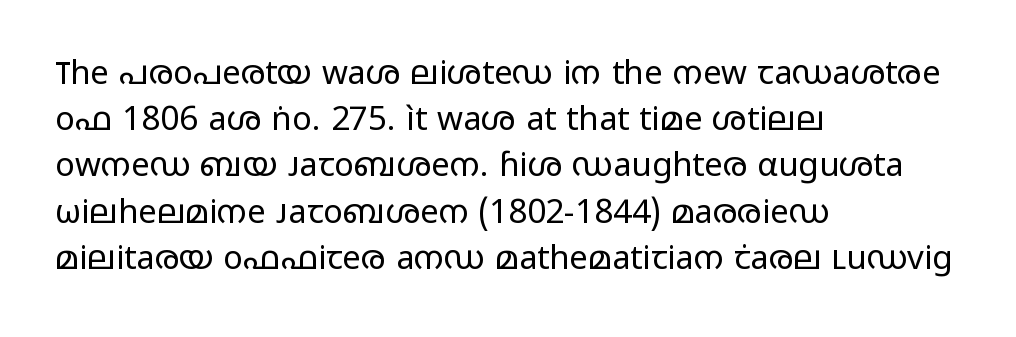
{"serif": "no", "italic": "no", "bold": "no", "weight": "regular", "width": "wide", "stroke_contrast": "low", "x_height": "medium", "monospaced": "no", "underline": "no", "align": "left", "line_spacing": "normal", "line_spacing_ratio": 1.4, "letter_spacing": "normal", "letter_spacing_em": 0.0, "glyph_px": 33}
